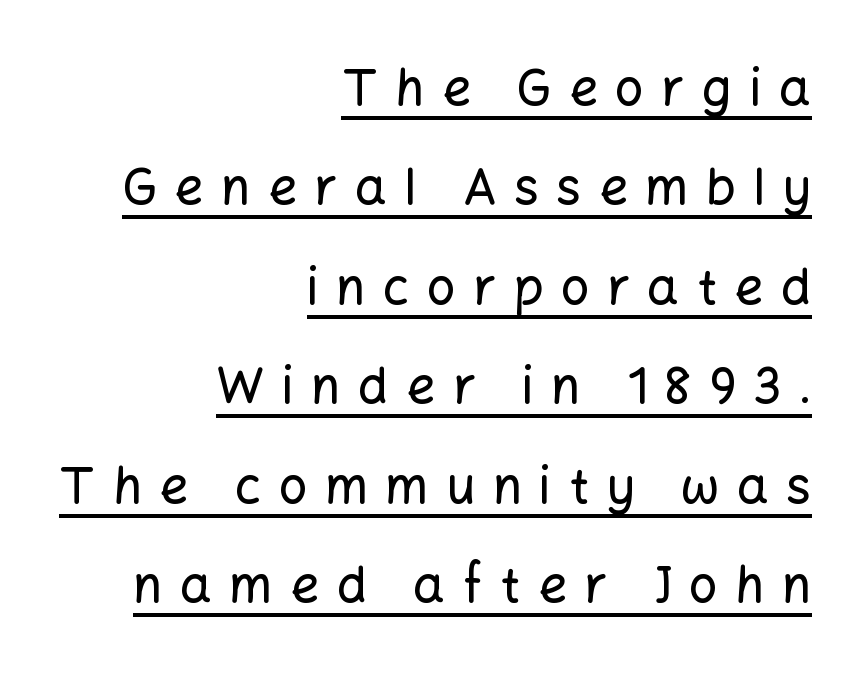
Q: Is the text italic (slanted)? A: No, it is upright.
Q: Is the typeface a serif or a sans-serif typeface? A: Sans-serif.
Q: Is the text underlined? A: Yes.
Q: How is the paragraph aligned? A: Right-aligned.
Q: Is the spacing between letters normal or unusually wide? A: Unusually wide.
Q: Is the spacing between lines tight, normal or loose? A: Loose.
Q: Width (condensed, normal, or wide)? A: Normal.
Q: Stroke contrast? A: Low.
Q: x-height? A: Medium.
Q: Monospaced? A: No.
